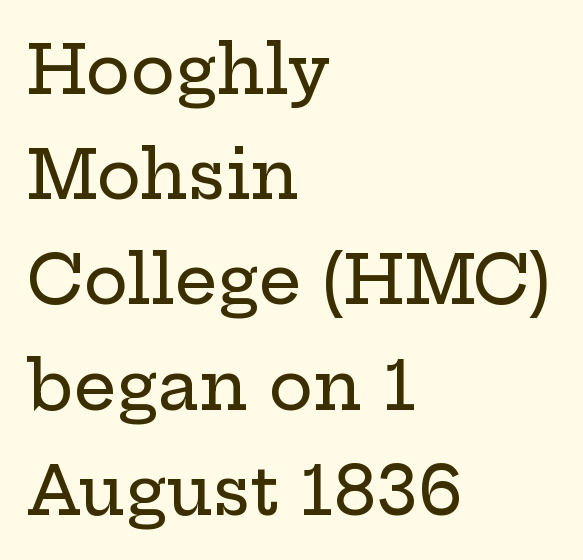
{"serif": "yes", "italic": "no", "width": "wide", "stroke_contrast": "low", "x_height": "medium", "monospaced": "no", "underline": "no", "align": "left", "line_spacing": "normal", "line_spacing_ratio": 1.57, "letter_spacing": "normal", "letter_spacing_em": 0.0, "glyph_px": 67}
